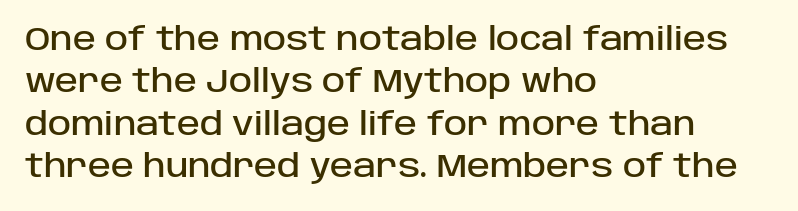
Q: Is the text italic (slanted)? A: No, it is upright.
Q: Is the typeface a serif or a sans-serif typeface? A: Sans-serif.
Q: Is the text underlined? A: No.
Q: How is the paragraph aligned? A: Left-aligned.
Q: Is the spacing between letters normal or unusually wide? A: Normal.
Q: Is the spacing between lines tight, normal or loose? A: Normal.
Q: Width (condensed, normal, or wide)? A: Normal.
Q: Stroke contrast? A: Low.
Q: x-height? A: Large.
Q: Monospaced? A: No.
